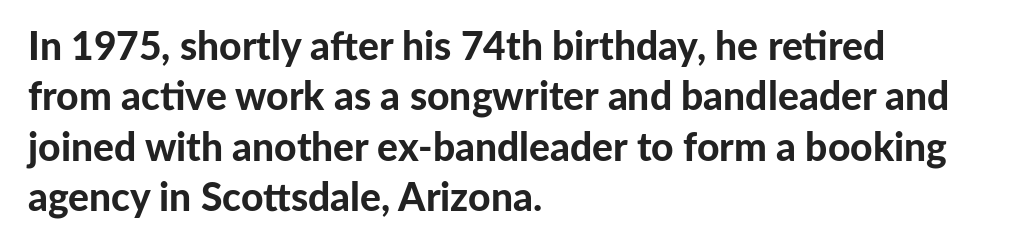
{"serif": "no", "italic": "no", "bold": "yes", "weight": "bold", "width": "normal", "stroke_contrast": "low", "x_height": "medium", "monospaced": "no", "underline": "no", "align": "left", "line_spacing": "normal", "line_spacing_ratio": 1.29, "letter_spacing": "normal", "letter_spacing_em": 0.0, "glyph_px": 39}
